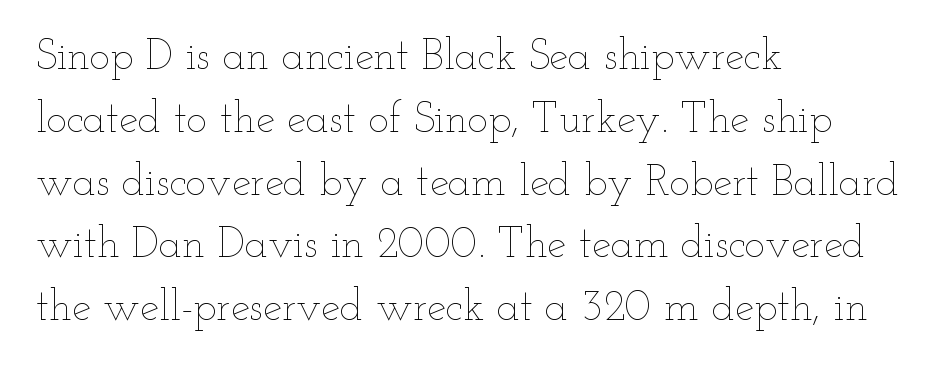
The image shows 43 px thin, wide type, upright; set left-aligned, normal line spacing (1.46x), normal letter spacing, not underlined; low stroke contrast and a small x-height.
